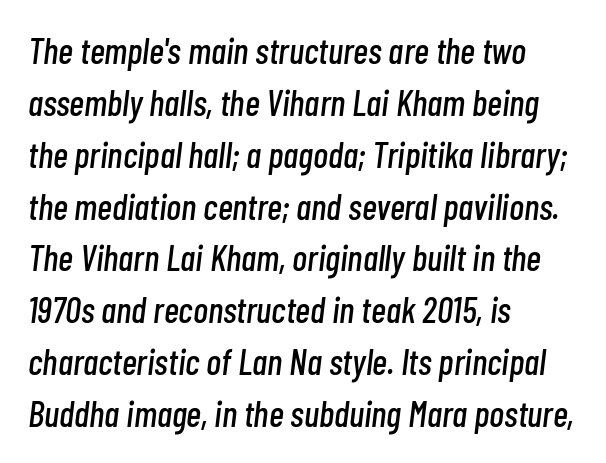
{"italic": "yes", "lean": "right", "slant_degrees": 7, "width": "condensed", "stroke_contrast": "low", "x_height": "medium", "monospaced": "no", "underline": "no", "align": "left", "line_spacing": "normal", "line_spacing_ratio": 1.44, "letter_spacing": "normal", "letter_spacing_em": 0.0, "glyph_px": 36}
